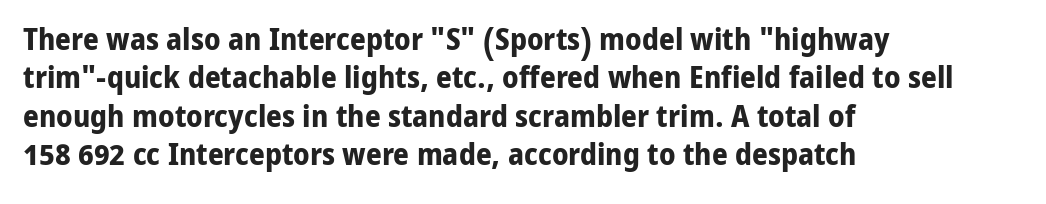
The image shows 31 px bold sans-serif type, upright; set left-aligned, line spacing 1.24x, normal letter spacing, not underlined; low stroke contrast and a medium x-height.
